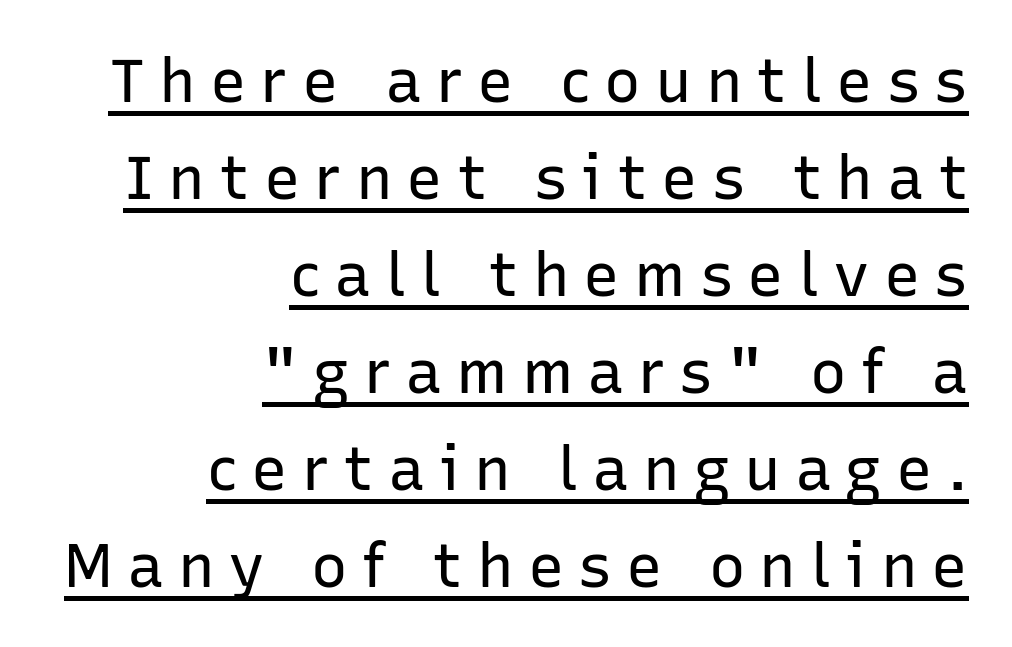
{"serif": "no", "italic": "no", "bold": "no", "weight": "regular", "width": "normal", "stroke_contrast": "low", "x_height": "medium", "monospaced": "no", "underline": "yes", "align": "right", "line_spacing": "normal", "line_spacing_ratio": 1.59, "letter_spacing": "wide", "letter_spacing_em": 0.23, "glyph_px": 61}
